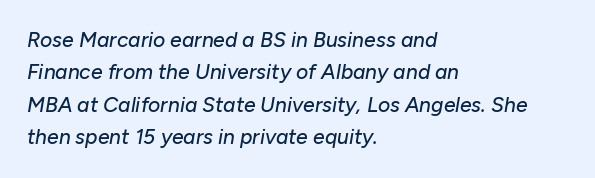
Q: Is the text italic (slanted)? A: Yes, it leans right by about 10 degrees.
Q: Is the text underlined? A: No.
Q: How is the paragraph aligned? A: Left-aligned.
Q: Is the spacing between letters normal or unusually wide? A: Normal.
Q: Is the spacing between lines tight, normal or loose? A: Normal.
